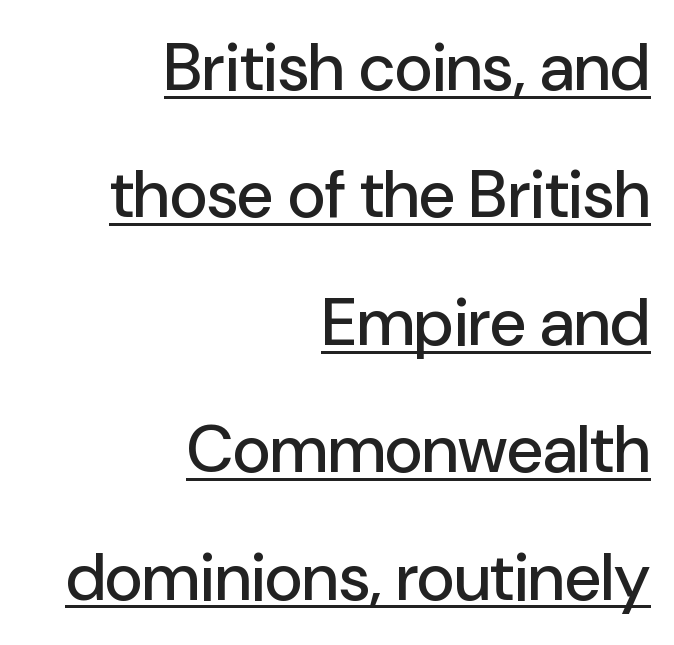
Q: Is the text italic (slanted)? A: No, it is upright.
Q: Is the typeface a serif or a sans-serif typeface? A: Sans-serif.
Q: Is the text underlined? A: Yes.
Q: How is the paragraph aligned? A: Right-aligned.
Q: Is the spacing between letters normal or unusually wide? A: Normal.
Q: Is the spacing between lines tight, normal or loose? A: Loose.
Q: Width (condensed, normal, or wide)? A: Normal.
Q: Stroke contrast? A: Low.
Q: x-height? A: Medium.
Q: Monospaced? A: No.
